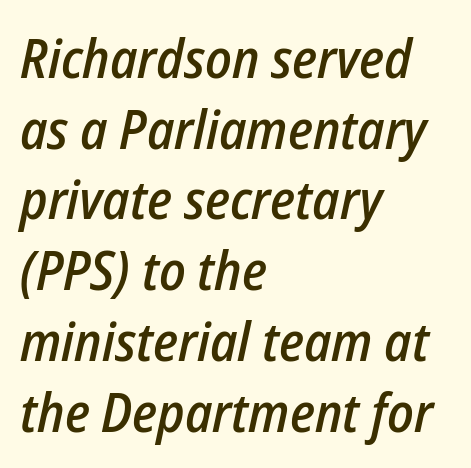
The passage shown is semibold, sitting just below true bold. The rendering keeps characters at their native spacing. Teacher's note: observe the even left margin — that is flush-left alignment. Varying glyph widths throughout — classic text-font behaviour. The passage shown stacks its lines at a standard gap.
